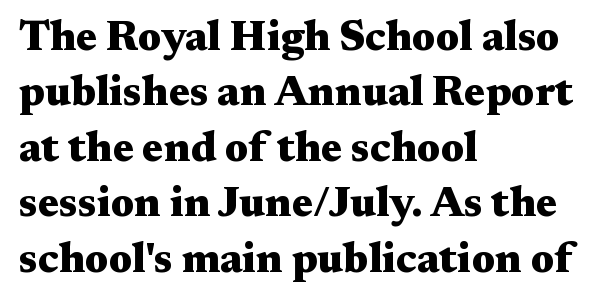
{"serif": "yes", "italic": "no", "bold": "yes", "weight": "heavy", "width": "wide", "stroke_contrast": "medium", "x_height": "medium", "monospaced": "no", "underline": "no", "align": "left", "line_spacing": "normal", "line_spacing_ratio": 1.32, "letter_spacing": "normal", "letter_spacing_em": 0.0, "glyph_px": 42}
